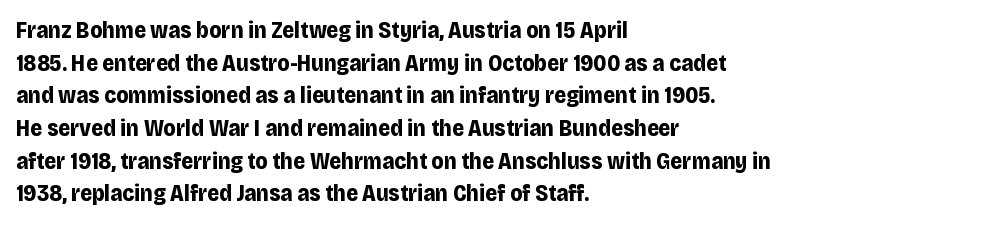
Q: Is the text bold? A: Yes.
Q: Is the text italic (slanted)? A: No, it is upright.
Q: Is the text underlined? A: No.
Q: How is the paragraph aligned? A: Left-aligned.
Q: Is the spacing between letters normal or unusually wide? A: Normal.
Q: Is the spacing between lines tight, normal or loose? A: Normal.
